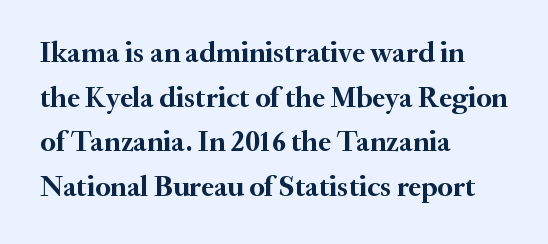
Q: Is the text bold? A: Yes.
Q: Is the text italic (slanted)? A: No, it is upright.
Q: Is the typeface a serif or a sans-serif typeface? A: Serif.
Q: Is the text underlined? A: No.
Q: How is the paragraph aligned? A: Left-aligned.
Q: Is the spacing between letters normal or unusually wide? A: Normal.
Q: Is the spacing between lines tight, normal or loose? A: Normal.
Q: Width (condensed, normal, or wide)? A: Normal.
Q: Stroke contrast? A: Medium.
Q: x-height? A: Small.
Q: Monospaced? A: No.
